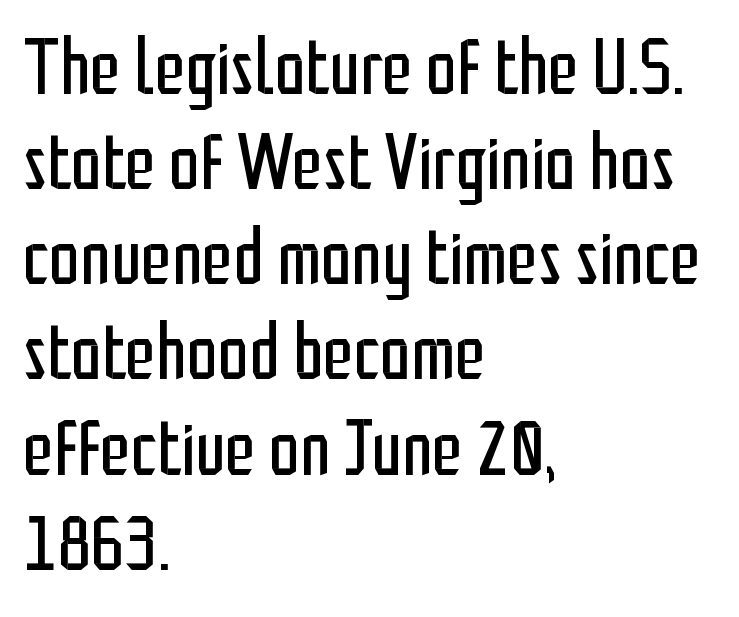
Spacing verdict: proportional, widths tailored to each character. Short note: letters normally spaced. Each line starts at the same left margin while the right side varies. A typesetter would mark this as roman, not italic. Unbolded letterforms with no extra heft. Serifs: no, the terminals of the letterforms are clean.
